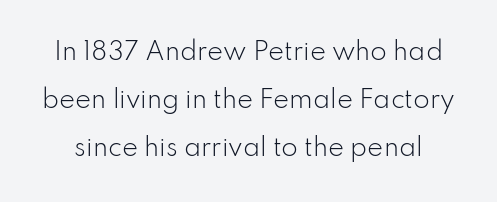
The image shows 24 px text type, upright; set loose line spacing (2.0x), normal letter spacing, not underlined.
